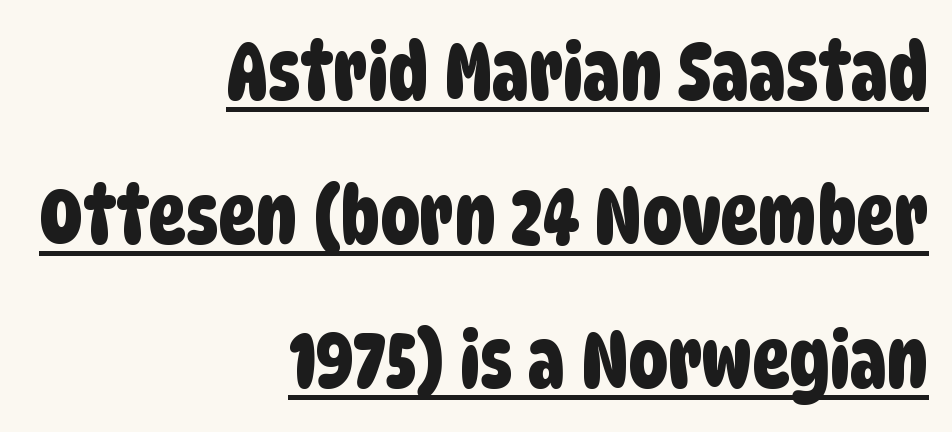
{"serif": "no", "width": "condensed", "stroke_contrast": "low", "x_height": "large", "monospaced": "no", "underline": "yes", "align": "right", "line_spacing_ratio": 1.82, "letter_spacing": "normal", "letter_spacing_em": 0.0, "glyph_px": 79}
